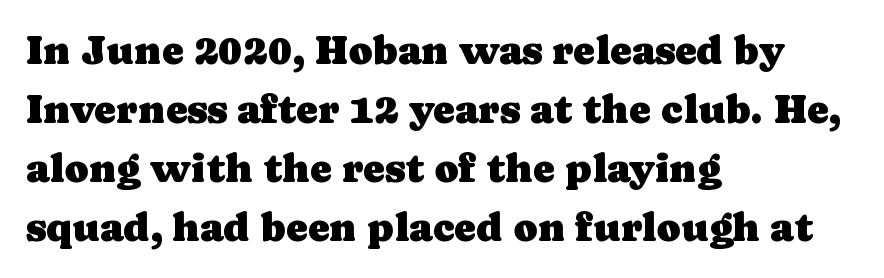
The image shows 41 px serif type, upright; set left-aligned, normal line spacing (1.44x), normal letter spacing, not underlined; low stroke contrast and a medium x-height.
